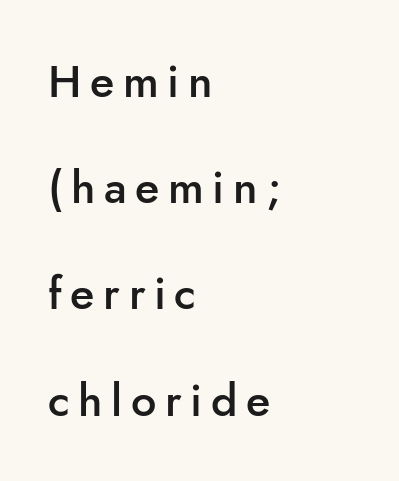
Vertical strokes here are truly vertical. Check the space under the baseline: it is left empty. The letters advance in unequal steps, a hallmark of proportional type. Emphasis by weight is partial: semibold.
